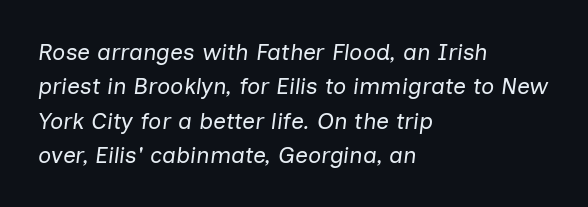
The image shows 23 px text type, italic (leaning right); set left-aligned, normal line spacing (1.49x), normal letter spacing, not underlined.
